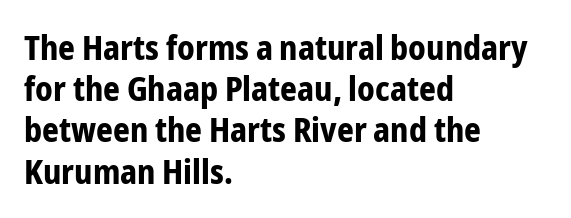
{"serif": "no", "italic": "no", "bold": "yes", "weight": "bold", "width": "condensed", "stroke_contrast": "low", "x_height": "medium", "monospaced": "no", "underline": "no", "align": "left", "line_spacing": "normal", "line_spacing_ratio": 1.25, "letter_spacing": "normal", "letter_spacing_em": 0.0, "glyph_px": 33}
